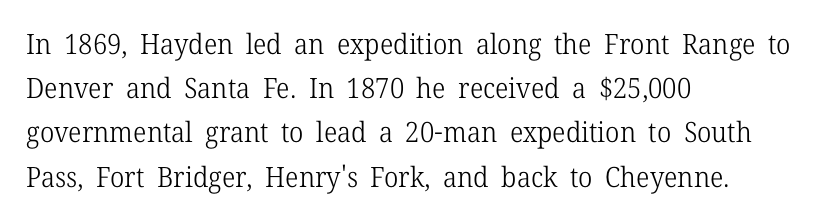
The image shows 28 px light serif type, upright; set left-aligned, normal line spacing (1.58x), normal letter spacing, not underlined; low stroke contrast and a medium x-height.
